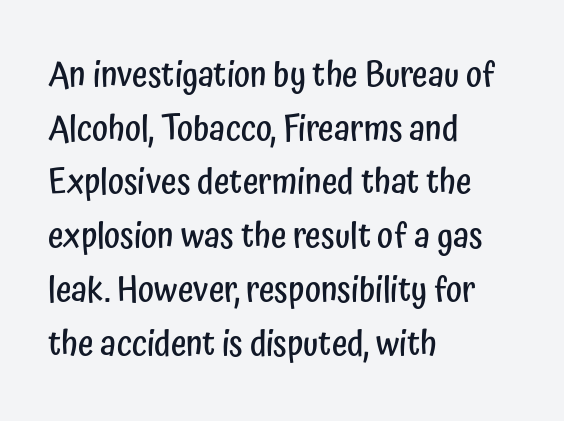
The image shows 34 px semibold, condensed sans-serif type, upright; set left-aligned, normal line spacing (1.58x), normal letter spacing, not underlined; low stroke contrast and a medium x-height.
